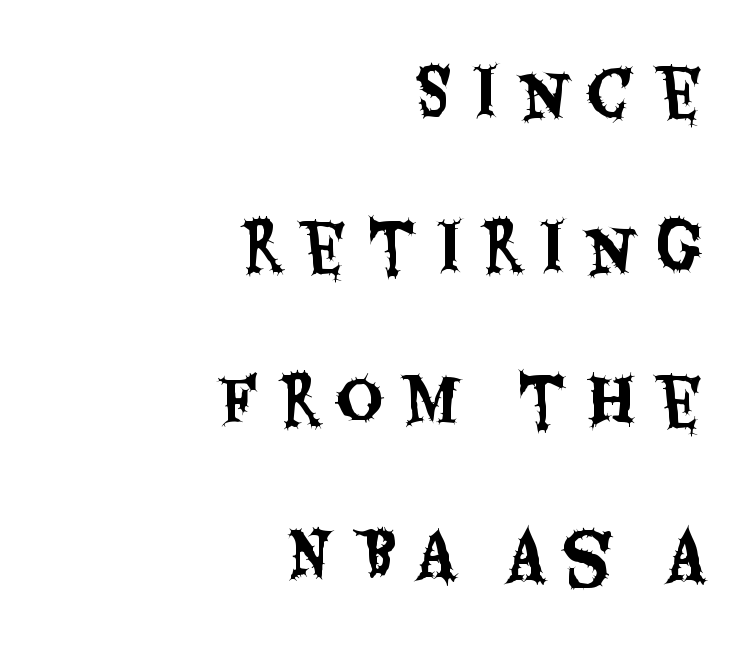
Q: Is the text italic (slanted)? A: No, it is upright.
Q: Is the typeface a serif or a sans-serif typeface? A: Sans-serif.
Q: Is the text underlined? A: No.
Q: How is the paragraph aligned? A: Right-aligned.
Q: Is the spacing between letters normal or unusually wide? A: Unusually wide.
Q: Is the spacing between lines tight, normal or loose? A: Loose.
Q: Width (condensed, normal, or wide)? A: Condensed.
Q: Stroke contrast? A: Medium.
Q: x-height? A: Large.
Q: Monospaced? A: No.
